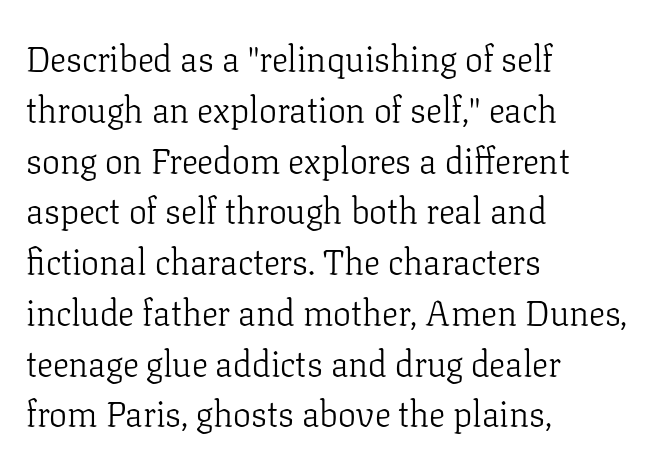
Q: Is the text bold? A: No.
Q: Is the text italic (slanted)? A: No, it is upright.
Q: Is the typeface a serif or a sans-serif typeface? A: Serif.
Q: Is the text underlined? A: No.
Q: How is the paragraph aligned? A: Left-aligned.
Q: Is the spacing between letters normal or unusually wide? A: Normal.
Q: Is the spacing between lines tight, normal or loose? A: Normal.
Q: Width (condensed, normal, or wide)? A: Normal.
Q: Stroke contrast? A: Low.
Q: x-height? A: Medium.
Q: Monospaced? A: No.
